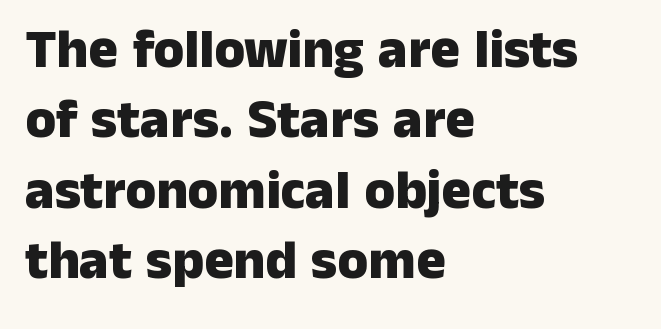
The image shows 55 px heavy sans-serif type, upright; set left-aligned, normal line spacing (1.28x), normal letter spacing, not underlined; low stroke contrast and a medium x-height.
